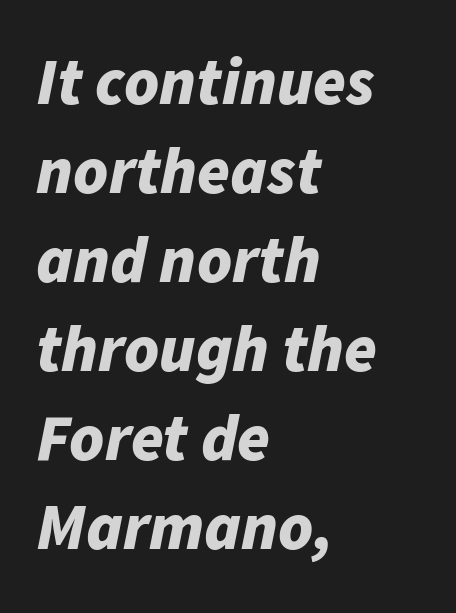
Q: Is the text bold? A: Yes.
Q: Is the text italic (slanted)? A: Yes, it leans right by about 11 degrees.
Q: Is the text underlined? A: No.
Q: How is the paragraph aligned? A: Left-aligned.
Q: Is the spacing between letters normal or unusually wide? A: Normal.
Q: Is the spacing between lines tight, normal or loose? A: Normal.
Q: Width (condensed, normal, or wide)? A: Normal.
Q: Stroke contrast? A: Low.
Q: x-height? A: Medium.
Q: Monospaced? A: No.
